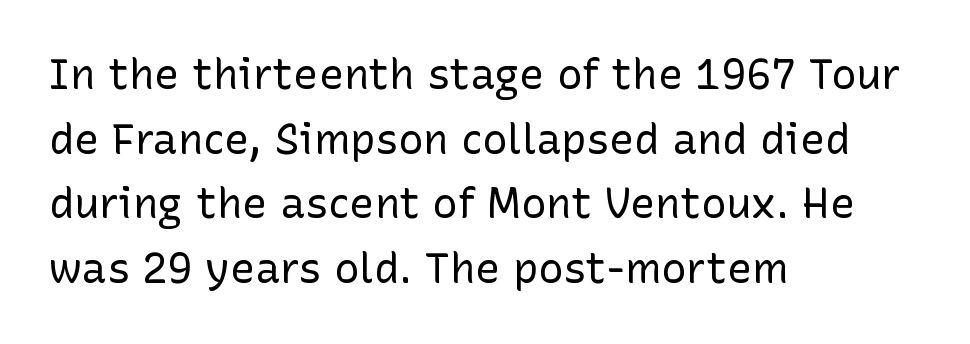
{"serif": "no", "italic": "no", "bold": "no", "weight": "regular", "width": "normal", "stroke_contrast": "low", "x_height": "medium", "monospaced": "no", "underline": "no", "align": "left", "line_spacing": "normal", "line_spacing_ratio": 1.54, "letter_spacing": "normal", "letter_spacing_em": 0.0, "glyph_px": 42}
